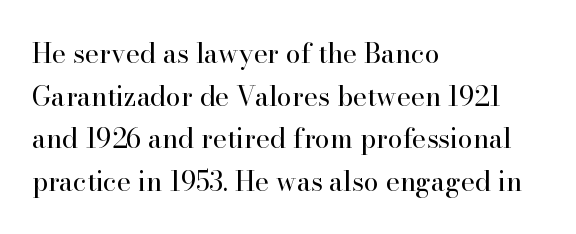
{"italic": "no", "bold": "no", "underline": "no", "align": "left", "line_spacing": "normal", "line_spacing_ratio": 1.58, "letter_spacing": "normal", "letter_spacing_em": 0.0, "glyph_px": 27}
